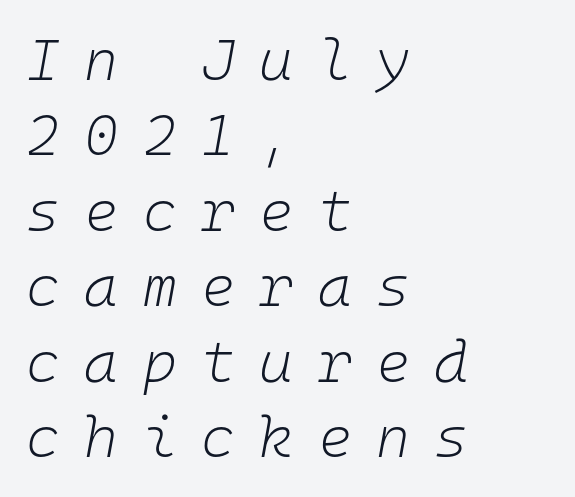
The image shows 58 px light type, italic (leaning right), monospaced; set left-aligned, normal line spacing (1.3x), unusually wide letter spacing (+0.42 em), not underlined; low stroke contrast and a medium x-height.
